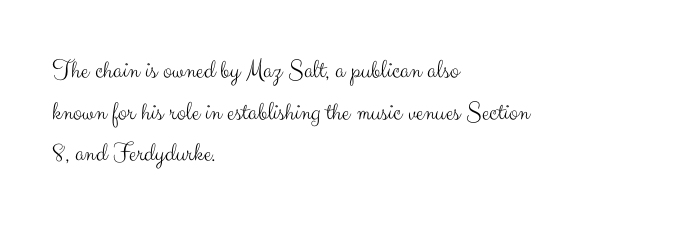
Lines of text with bare space underneath. The setting favours the left margin, as ordinary paragraphs usually do. Leading: standard. The typesetting does not lean heavy: it is not bold. You could call the tracking neutral — neither tight nor loose.
